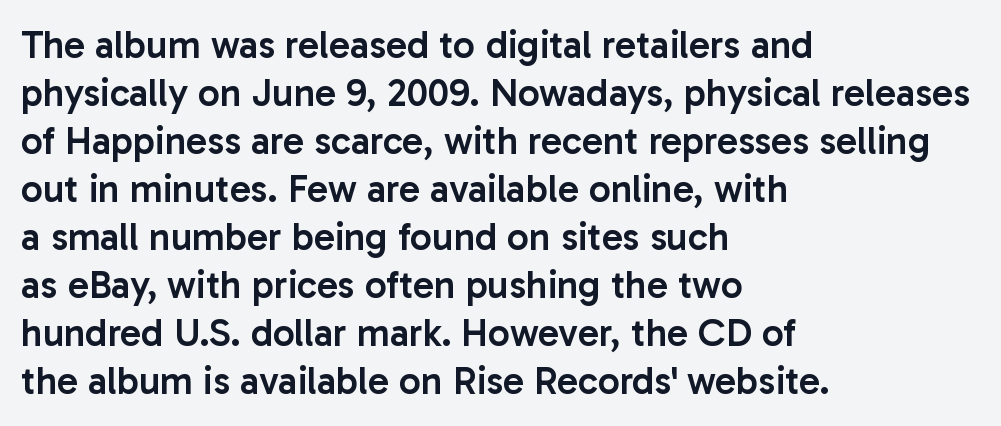
Varying glyph widths throughout — classic text-font behaviour. Caption: semibold face, moderately heavy strokes. The gaps between neighbouring characters are ordinary and unremarkable. Check under the words: just untouched page. The typography opts for an upright posture over an oblique one.
